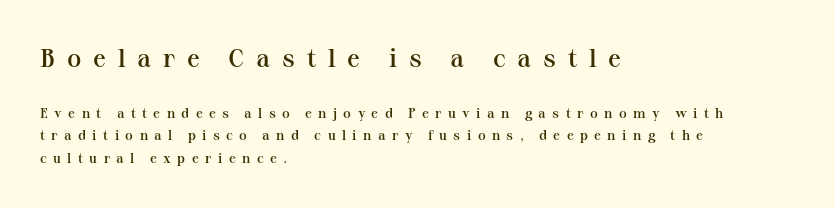
The image shows 26 px text type, upright; set left-aligned, normal line spacing (1.61x), unusually wide letter spacing (+0.45 em), not underlined; the first (top) block is 1.86x larger.
